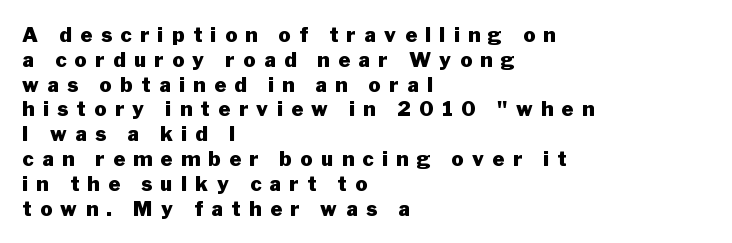
The image shows 20 px bold type, upright; set left-aligned, line spacing 1.24x, unusually wide letter spacing (+0.43 em), not underlined.
